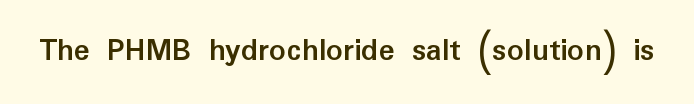
{"serif": "no", "italic": "no", "bold": "yes", "weight": "semibold", "width": "normal", "stroke_contrast": "low", "x_height": "medium", "monospaced": "no", "underline": "no", "letter_spacing": "normal", "letter_spacing_em": 0.0, "glyph_px": 33}
